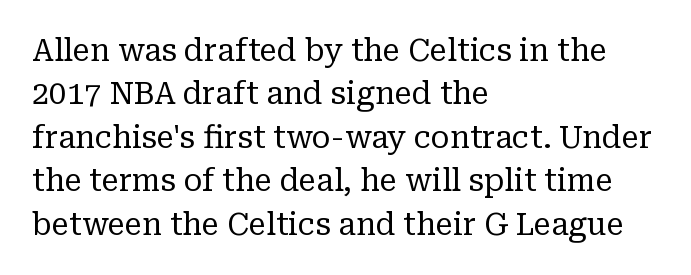
Regarding leading, the lines here are spaced in the standard way. Underlining? Definitely not there. Reading down the block, your eye returns to a fixed left position each line. Characters follow at the spacing the type designer built in.
